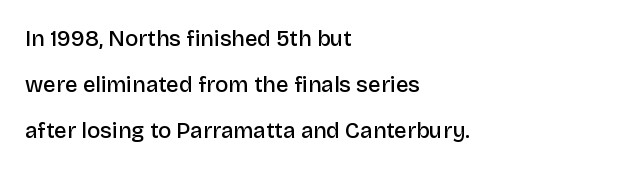
The image shows 22 px text type, upright; set left-aligned, loose line spacing (2.08x), normal letter spacing, not underlined.
